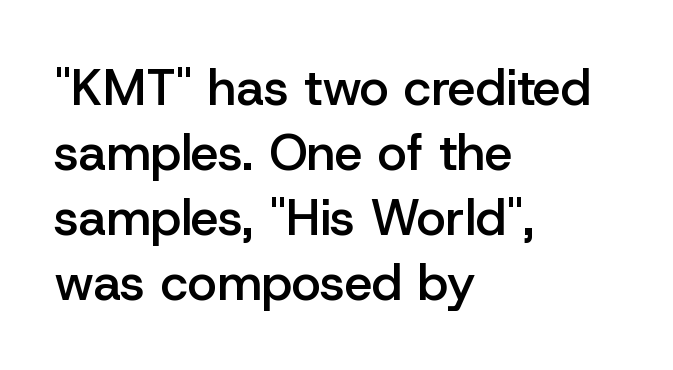
{"serif": "no", "italic": "no", "bold": "semi", "weight": "semibold", "width": "normal", "stroke_contrast": "low", "x_height": "medium", "monospaced": "no", "underline": "no", "align": "left", "line_spacing": "normal", "line_spacing_ratio": 1.3, "letter_spacing": "normal", "letter_spacing_em": 0.0, "glyph_px": 50}
